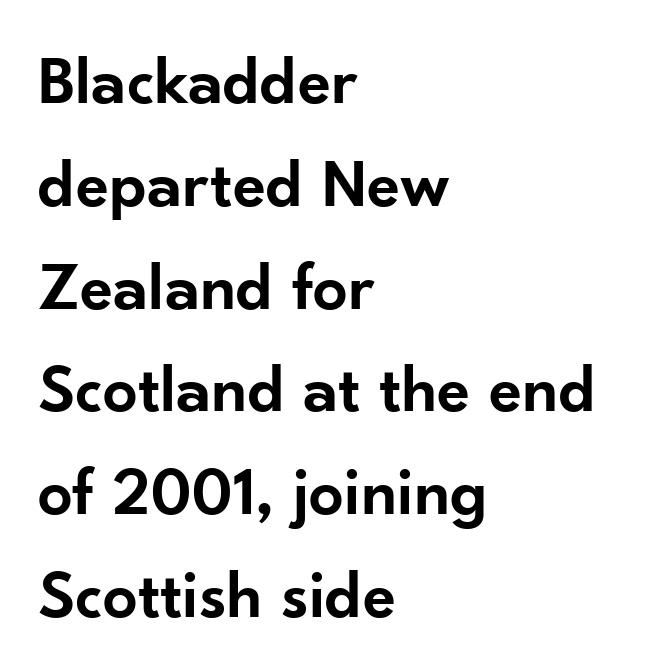
The image shows 69 px semibold sans-serif type, upright; set left-aligned, normal line spacing (1.49x), normal letter spacing, not underlined; low stroke contrast and a small x-height.
